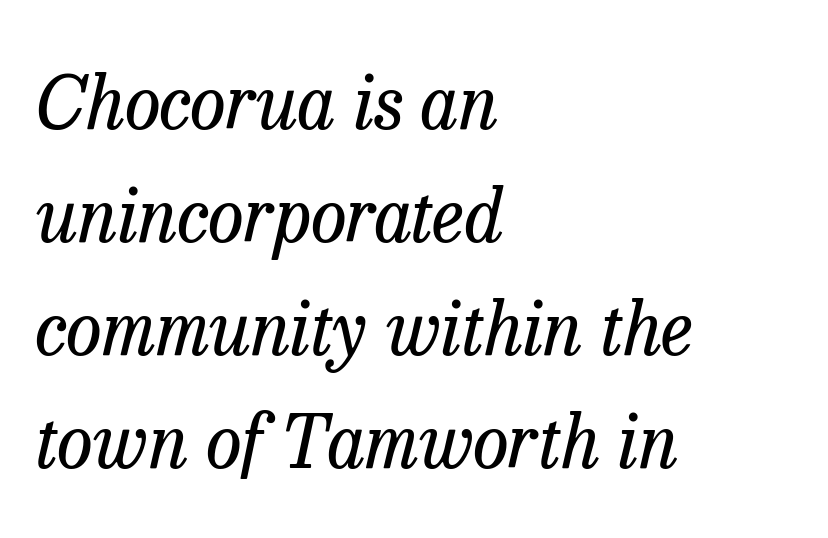
Q: Is the text bold? A: No.
Q: Is the text italic (slanted)? A: Yes, it leans right by about 13 degrees.
Q: Is the typeface a serif or a sans-serif typeface? A: Serif.
Q: Is the text underlined? A: No.
Q: How is the paragraph aligned? A: Left-aligned.
Q: Is the spacing between letters normal or unusually wide? A: Normal.
Q: Is the spacing between lines tight, normal or loose? A: Normal.
Q: Width (condensed, normal, or wide)? A: Normal.
Q: Stroke contrast? A: Low.
Q: x-height? A: Medium.
Q: Monospaced? A: No.
